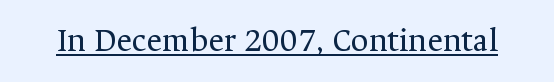
{"serif": "yes", "italic": "no", "bold": "no", "weight": "regular", "width": "normal", "stroke_contrast": "medium", "x_height": "medium", "monospaced": "no", "underline": "yes", "letter_spacing": "normal", "letter_spacing_em": 0.0, "glyph_px": 34}
